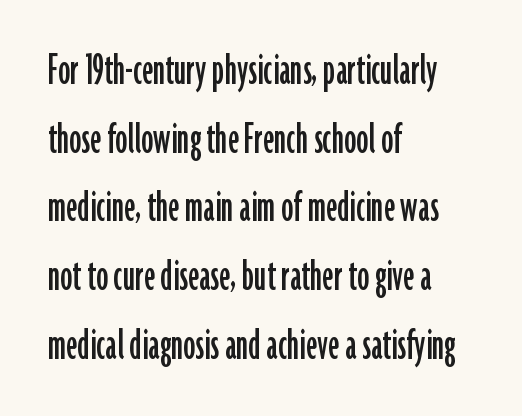
The image shows 48 px condensed sans-serif type, upright; set left-aligned, normal line spacing (1.43x), normal letter spacing, not underlined; low stroke contrast and a medium x-height.
